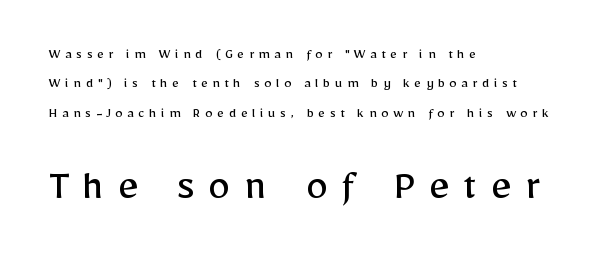
If you squint, the bottom block still reads clearly — it's the larger of the two. Type without underlining. A great deal of white space separates one row of letters from the next. This rendering employs a face without finishing strokes, i.e., a sans-serif. The specimen reads as upright at a glance.
